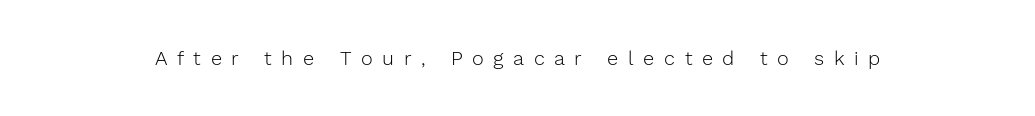
Unmarked baselines from the first word to the last. The typography opts for an upright posture over an oblique one. Observe the wide spacing: letters keep a clear distance from each other. This reads as an unemphasized weight, regular at the heaviest.
